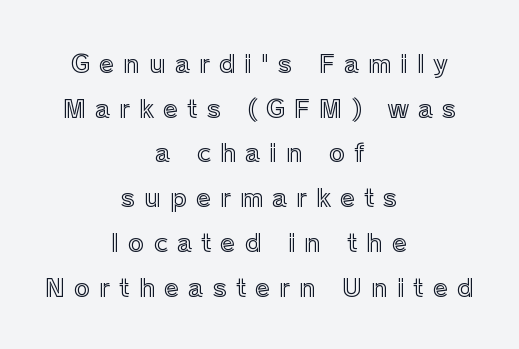
The image shows 25 px text type, upright; set centered, line spacing 1.79x, unusually wide letter spacing (+0.35 em), not underlined.
